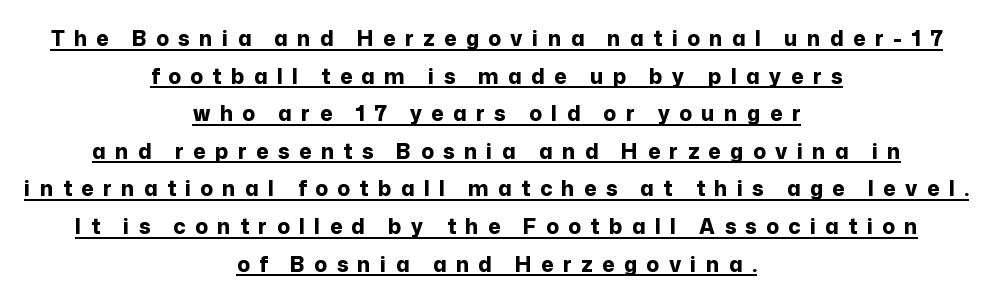
{"italic": "no", "bold": "yes", "underline": "yes", "align": "center", "line_spacing_ratio": 1.79, "letter_spacing": "wide", "letter_spacing_em": 0.45, "glyph_px": 21}
